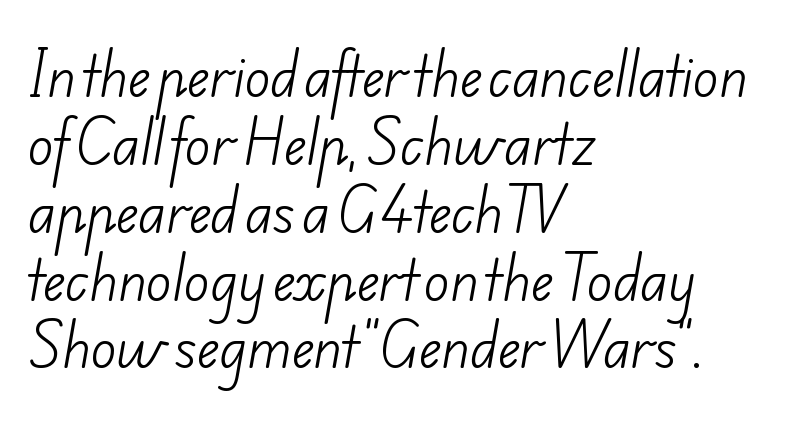
The paragraph shown leans on its left margin. The typeface has the unassuming heft of standard copy or less. Character widths vary here, with narrow letters taking less room than wide ones. How are the letters spaced? Ordinarily, with no added tracking. Words float on clear page, feet unadorned.
